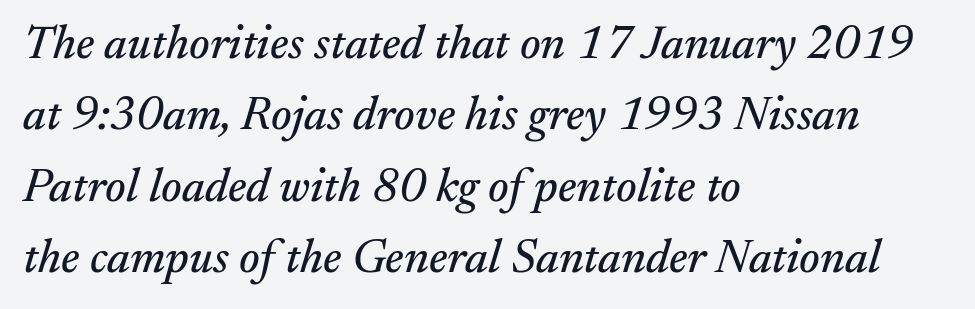
{"serif": "yes", "italic": "yes", "lean": "right", "slant_degrees": 17, "width": "normal", "stroke_contrast": "medium", "x_height": "small", "monospaced": "no", "underline": "no", "align": "left", "line_spacing": "normal", "line_spacing_ratio": 1.52, "letter_spacing": "normal", "letter_spacing_em": 0.0, "glyph_px": 47}
